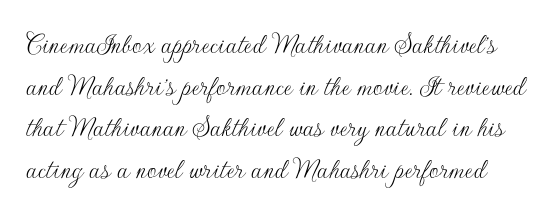
{"serif": "no", "bold": "no", "weight": "thin", "width": "normal", "stroke_contrast": "low", "x_height": "small", "monospaced": "no", "underline": "no", "line_spacing": "normal", "line_spacing_ratio": 1.39, "letter_spacing": "normal", "letter_spacing_em": 0.0, "glyph_px": 30}
